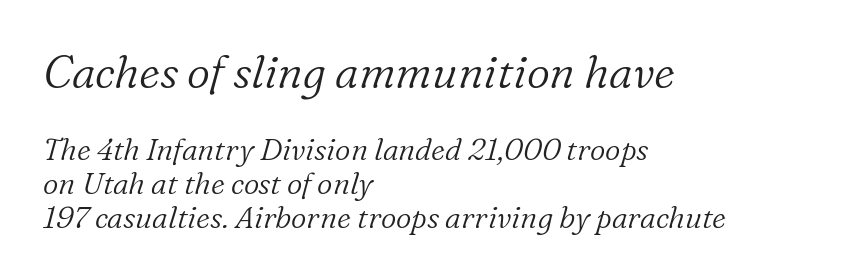
{"serif": "yes", "italic": "yes", "lean": "right", "slant_degrees": 16, "bold": "no", "weight": "light", "width": "normal", "stroke_contrast": "low", "x_height": "medium", "monospaced": "no", "underline": "no", "align": "left", "line_spacing": "tight", "line_spacing_ratio": 1.13, "letter_spacing": "normal", "letter_spacing_em": 0.0, "larger_block": "first", "size_ratio": 1.5, "glyph_px": 45}
